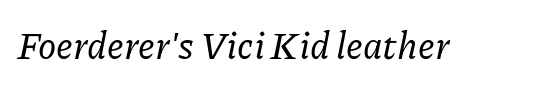
Q: Is the text italic (slanted)? A: Yes, it leans right by about 11 degrees.
Q: Is the typeface a serif or a sans-serif typeface? A: Serif.
Q: Is the text underlined? A: No.
Q: Is the spacing between letters normal or unusually wide? A: Normal.
Q: Width (condensed, normal, or wide)? A: Normal.
Q: Stroke contrast? A: Low.
Q: x-height? A: Medium.
Q: Monospaced? A: No.
